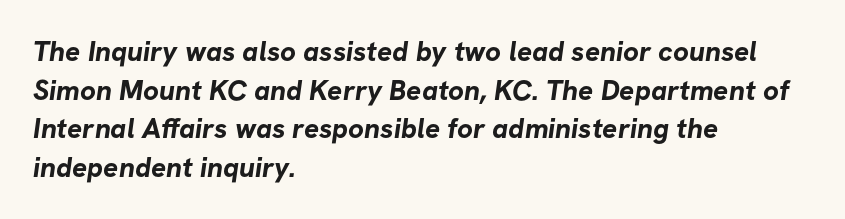
{"serif": "no", "bold": "yes", "weight": "bold", "width": "normal", "stroke_contrast": "low", "x_height": "medium", "monospaced": "no", "underline": "no", "align": "left", "line_spacing": "normal", "line_spacing_ratio": 1.38, "letter_spacing": "normal", "letter_spacing_em": 0.0, "glyph_px": 28}
